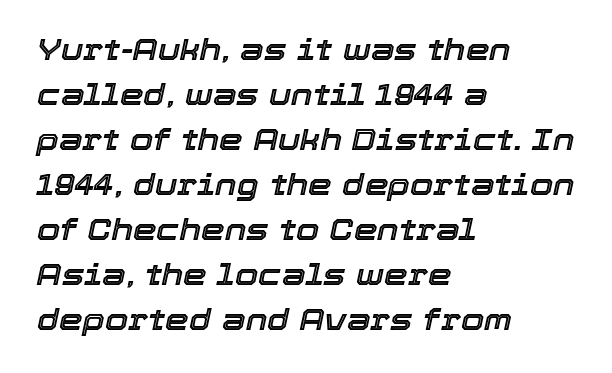
Q: Is the text italic (slanted)? A: Yes, it leans right by about 12 degrees.
Q: Is the text underlined? A: No.
Q: How is the paragraph aligned? A: Left-aligned.
Q: Is the spacing between letters normal or unusually wide? A: Normal.
Q: Is the spacing between lines tight, normal or loose? A: Normal.
Q: Width (condensed, normal, or wide)? A: Normal.
Q: x-height? A: Medium.
Q: Monospaced? A: No.
